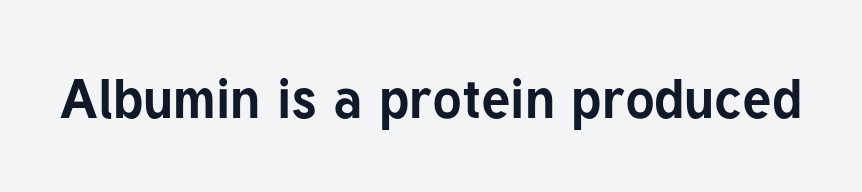
Unlike italic type, these characters show no tilt at all. Nothing unusual about the tracking: characters are spaced as the font intends. The type family on display is of the sans-serif kind. Looks like regular typesetting: each glyph gets only the width it needs.
